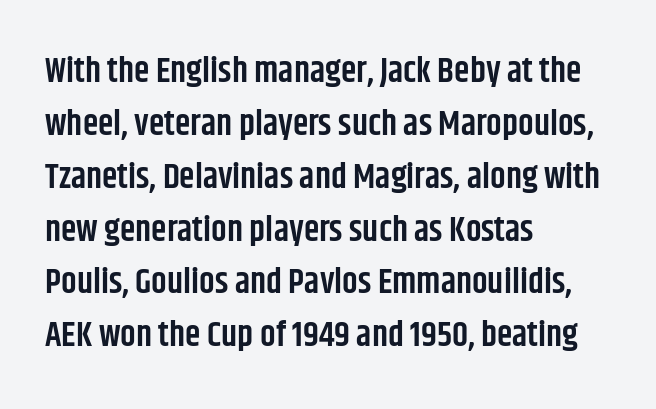
Q: Is the text bold? A: Semi-bold.
Q: Is the text italic (slanted)? A: No, it is upright.
Q: Is the typeface a serif or a sans-serif typeface? A: Sans-serif.
Q: Is the text underlined? A: No.
Q: How is the paragraph aligned? A: Left-aligned.
Q: Is the spacing between letters normal or unusually wide? A: Normal.
Q: Is the spacing between lines tight, normal or loose? A: Normal.
Q: Width (condensed, normal, or wide)? A: Condensed.
Q: Stroke contrast? A: Low.
Q: x-height? A: Large.
Q: Monospaced? A: No.
